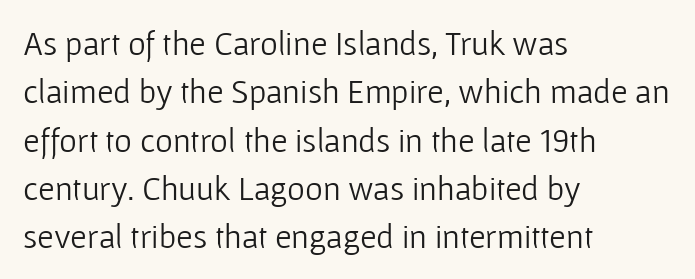
The letters advance in unequal steps, a hallmark of proportional type. Nope, no serifs anywhere on these letters. The letters sit at their default tracking, neither squeezed nor spread. Visually the block forms a straight wall on the left and a jagged coastline on the right. No italicization has been applied; the sample stays upright.
